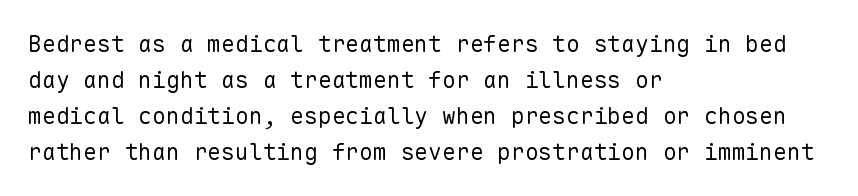
Q: Is the text bold? A: No.
Q: Is the text italic (slanted)? A: No, it is upright.
Q: Is the text underlined? A: No.
Q: How is the paragraph aligned? A: Left-aligned.
Q: Is the spacing between letters normal or unusually wide? A: Normal.
Q: Is the spacing between lines tight, normal or loose? A: Normal.
